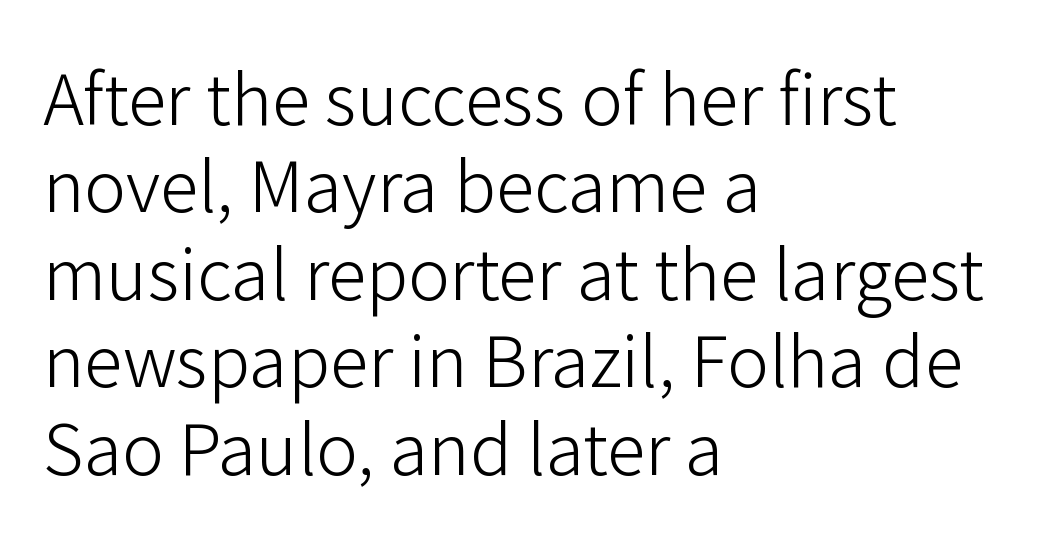
{"serif": "no", "italic": "no", "bold": "no", "weight": "light", "width": "normal", "stroke_contrast": "low", "x_height": "medium", "monospaced": "no", "underline": "no", "align": "left", "line_spacing": "normal", "line_spacing_ratio": 1.25, "letter_spacing": "normal", "letter_spacing_em": 0.0, "glyph_px": 70}
